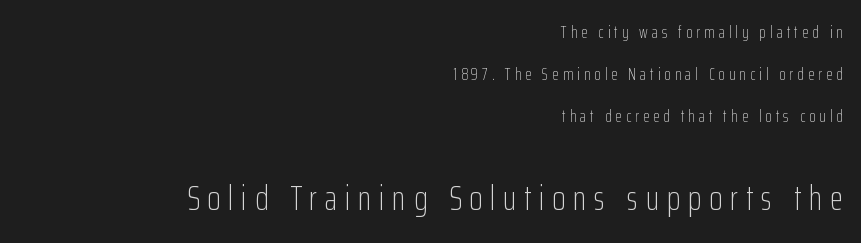
Q: Is the text bold? A: No.
Q: Is the text italic (slanted)? A: No, it is upright.
Q: Is the typeface a serif or a sans-serif typeface? A: Sans-serif.
Q: Is the text underlined? A: No.
Q: How is the paragraph aligned? A: Right-aligned.
Q: Is the spacing between letters normal or unusually wide? A: Unusually wide.
Q: Is the spacing between lines tight, normal or loose? A: Loose.
Q: Which block of text is set in a larger size, the first (top) or the second (bottom)? A: The second (bottom) one.
Q: Width (condensed, normal, or wide)? A: Condensed.
Q: Stroke contrast? A: Low.
Q: x-height? A: Medium.
Q: Monospaced? A: No.
